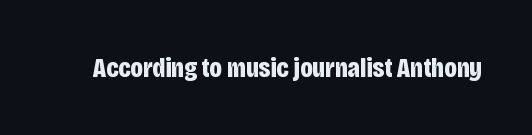
{"serif": "no", "italic": "no", "bold": "yes", "weight": "bold", "width": "condensed", "stroke_contrast": "low", "x_height": "large", "monospaced": "no", "underline": "no", "letter_spacing": "normal", "letter_spacing_em": 0.0, "glyph_px": 28}
